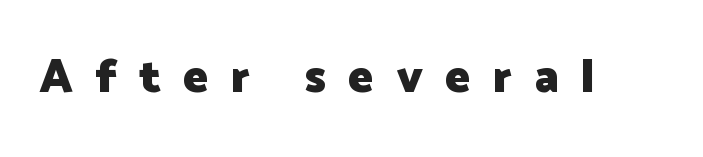
The image shows 48 px heavy sans-serif type, upright; set unusually wide letter spacing (+0.46 em), not underlined; low stroke contrast and a medium x-height.
